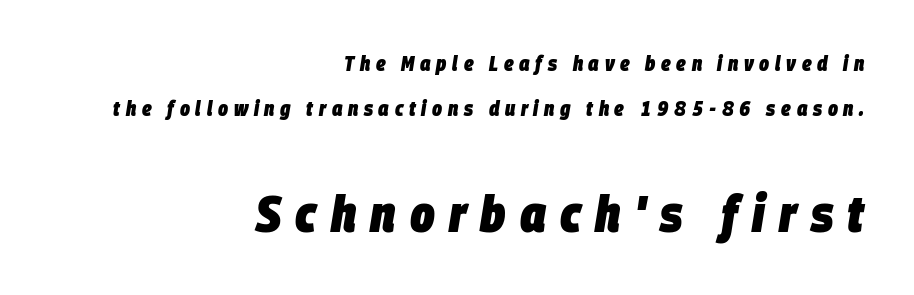
{"italic": "yes", "lean": "right", "slant_degrees": 9, "bold": "yes", "weight": "heavy", "width": "condensed", "stroke_contrast": "low", "x_height": "large", "monospaced": "no", "underline": "no", "align": "right", "line_spacing": "loose", "line_spacing_ratio": 2.14, "letter_spacing": "wide", "letter_spacing_em": 0.27, "larger_block": "second", "size_ratio": 2.48, "glyph_px": 52}
